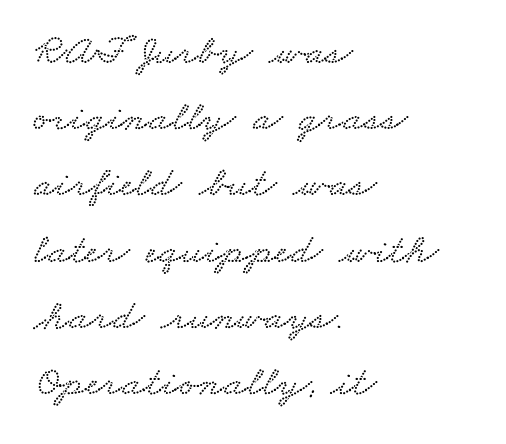
Q: Is the text underlined? A: No.
Q: How is the paragraph aligned? A: Left-aligned.
Q: Is the spacing between letters normal or unusually wide? A: Normal.
Q: Is the spacing between lines tight, normal or loose? A: Normal.
Q: Width (condensed, normal, or wide)? A: Wide.
Q: Stroke contrast? A: Low.
Q: x-height? A: Small.
Q: Monospaced? A: No.
